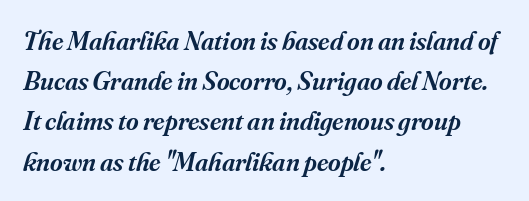
Q: Is the text bold? A: Semi-bold.
Q: Is the text italic (slanted)? A: Yes, it leans right by about 16 degrees.
Q: Is the text underlined? A: No.
Q: How is the paragraph aligned? A: Left-aligned.
Q: Is the spacing between letters normal or unusually wide? A: Normal.
Q: Is the spacing between lines tight, normal or loose? A: Normal.
